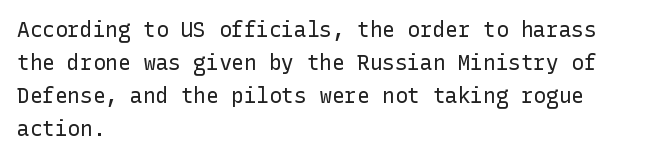
Q: Is the text bold? A: No.
Q: Is the text italic (slanted)? A: No, it is upright.
Q: Is the text underlined? A: No.
Q: How is the paragraph aligned? A: Left-aligned.
Q: Is the spacing between letters normal or unusually wide? A: Normal.
Q: Is the spacing between lines tight, normal or loose? A: Normal.
